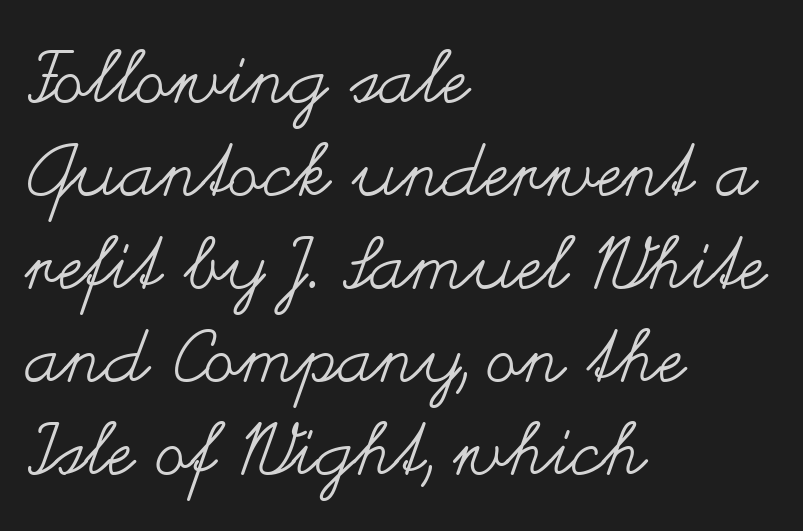
{"bold": "no", "weight": "regular", "width": "wide", "stroke_contrast": "medium", "x_height": "small", "monospaced": "no", "underline": "no", "align": "left", "line_spacing": "normal", "line_spacing_ratio": 1.29, "letter_spacing": "normal", "letter_spacing_em": 0.0, "glyph_px": 72}
